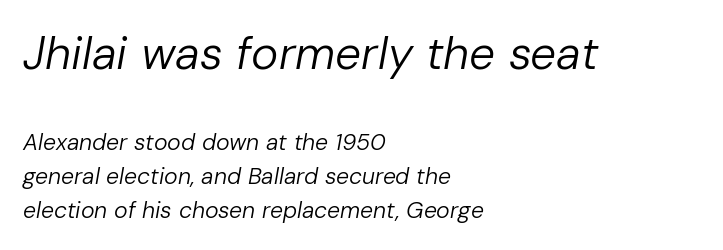
{"italic": "yes", "lean": "right", "slant_degrees": 10, "bold": "no", "weight": "regular", "width": "normal", "stroke_contrast": "low", "x_height": "medium", "monospaced": "no", "underline": "no", "align": "left", "line_spacing": "normal", "line_spacing_ratio": 1.47, "letter_spacing": "normal", "letter_spacing_em": 0.0, "larger_block": "first", "size_ratio": 2.0, "glyph_px": 46}
